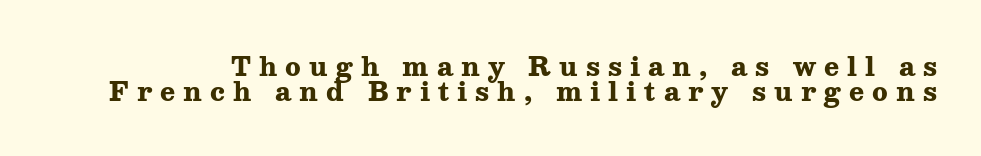
Rows of type sit shoulder to shoulder in the vertical direction. The face used here has the dense, thick strokes of a bold. Substantial extra tracking has been applied to these lines. Descenders hang freely into open space. Posture: straight, roman, zero tilt.
